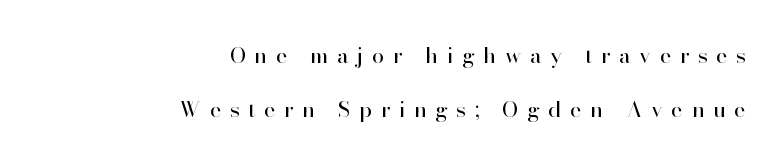
These lines have a slow, spaced-out rhythm from letter to letter. Letters have the restrained weight of plain body copy at most. Descenders hang freely into open space. The lettering holds an erect, upright posture throughout. The rag falls on the left side of this text block.
